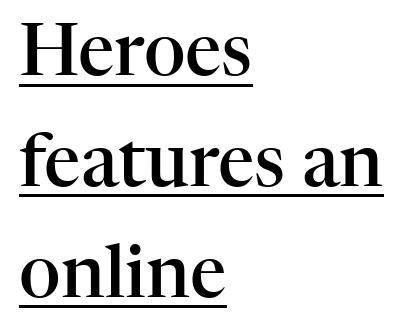
{"serif": "yes", "italic": "no", "bold": "semi", "weight": "semibold", "width": "normal", "stroke_contrast": "high", "x_height": "medium", "monospaced": "no", "underline": "yes", "align": "left", "line_spacing": "normal", "line_spacing_ratio": 1.54, "letter_spacing": "normal", "letter_spacing_em": 0.0, "glyph_px": 72}
